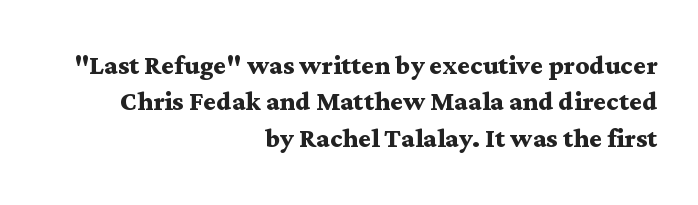
{"serif": "yes", "italic": "no", "bold": "yes", "weight": "semibold", "width": "wide", "stroke_contrast": "medium", "x_height": "medium", "monospaced": "no", "underline": "no", "align": "right", "line_spacing": "tight", "line_spacing_ratio": 1.07, "letter_spacing": "normal", "letter_spacing_em": 0.0, "glyph_px": 34}
